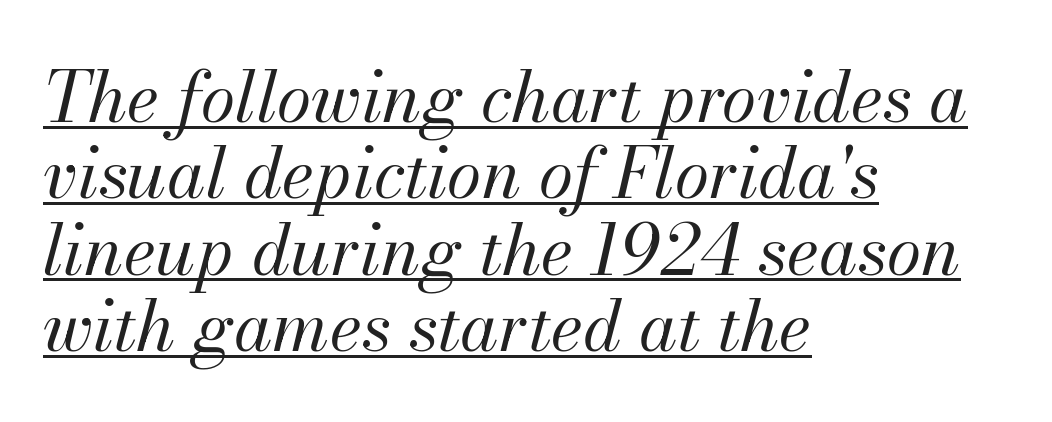
{"italic": "yes", "lean": "right", "slant_degrees": 13, "bold": "no", "weight": "regular", "width": "normal", "stroke_contrast": "medium", "x_height": "small", "monospaced": "no", "underline": "yes", "align": "left", "line_spacing": "tight", "line_spacing_ratio": 1.09, "letter_spacing": "normal", "letter_spacing_em": 0.0, "glyph_px": 70}
